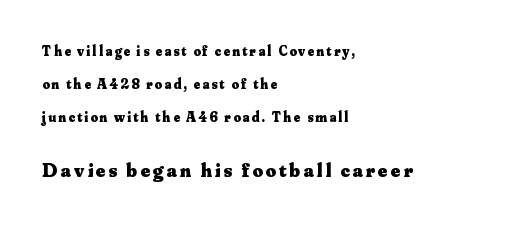
The image shows 20 px bold type, upright; set left-aligned, loose line spacing (2.36x), not underlined; the second (bottom) block is 1.43x larger.
